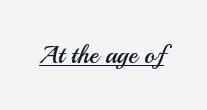
The image shows 25 px text type; set normal letter spacing, underlined.
